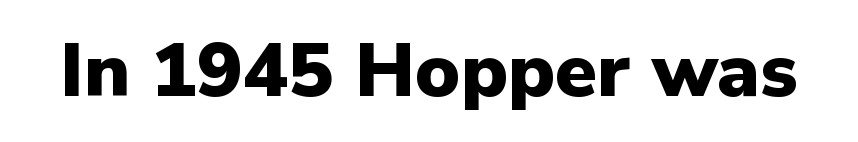
Q: Is the text bold? A: Yes.
Q: Is the text italic (slanted)? A: No, it is upright.
Q: Is the typeface a serif or a sans-serif typeface? A: Sans-serif.
Q: Is the text underlined? A: No.
Q: Is the spacing between letters normal or unusually wide? A: Normal.
Q: Width (condensed, normal, or wide)? A: Normal.
Q: Stroke contrast? A: Low.
Q: x-height? A: Medium.
Q: Monospaced? A: No.
